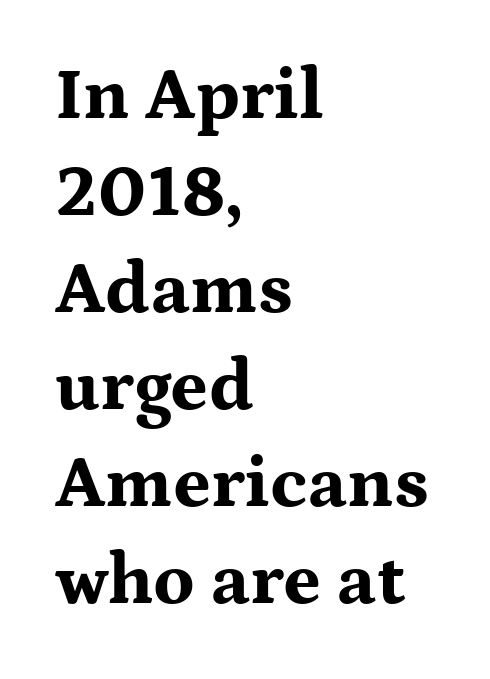
Q: Is the text bold? A: Yes.
Q: Is the text italic (slanted)? A: No, it is upright.
Q: Is the typeface a serif or a sans-serif typeface? A: Serif.
Q: Is the text underlined? A: No.
Q: How is the paragraph aligned? A: Left-aligned.
Q: Is the spacing between letters normal or unusually wide? A: Normal.
Q: Is the spacing between lines tight, normal or loose? A: Normal.
Q: Width (condensed, normal, or wide)? A: Wide.
Q: Stroke contrast? A: Medium.
Q: x-height? A: Medium.
Q: Monospaced? A: No.
